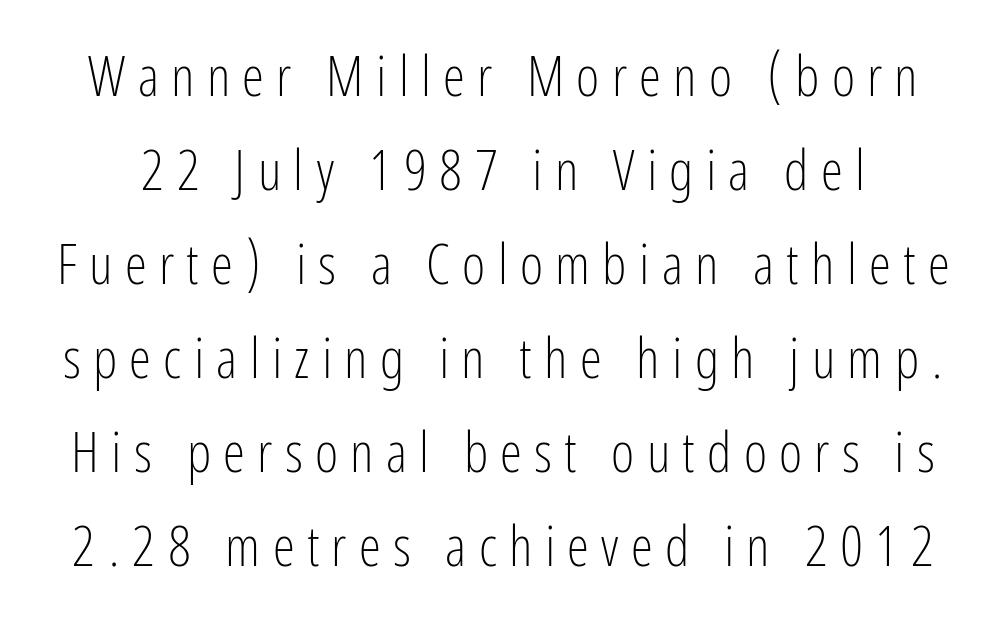
{"serif": "no", "italic": "no", "bold": "no", "weight": "light", "width": "condensed", "stroke_contrast": "low", "x_height": "medium", "monospaced": "no", "underline": "no", "line_spacing": "normal", "line_spacing_ratio": 1.68, "letter_spacing": "wide", "letter_spacing_em": 0.22, "glyph_px": 56}
